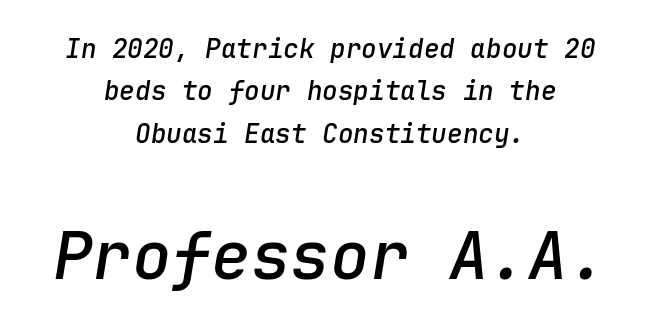
Q: Is the text bold? A: Semi-bold.
Q: Is the text italic (slanted)? A: Yes, it leans right by about 9 degrees.
Q: Is the text underlined? A: No.
Q: How is the paragraph aligned? A: Centered.
Q: Is the spacing between letters normal or unusually wide? A: Normal.
Q: Is the spacing between lines tight, normal or loose? A: Normal.
Q: Which block of text is set in a larger size, the first (top) or the second (bottom)? A: The second (bottom) one.
Q: Width (condensed, normal, or wide)? A: Normal.
Q: Stroke contrast? A: Low.
Q: x-height? A: Medium.
Q: Monospaced? A: Yes.
